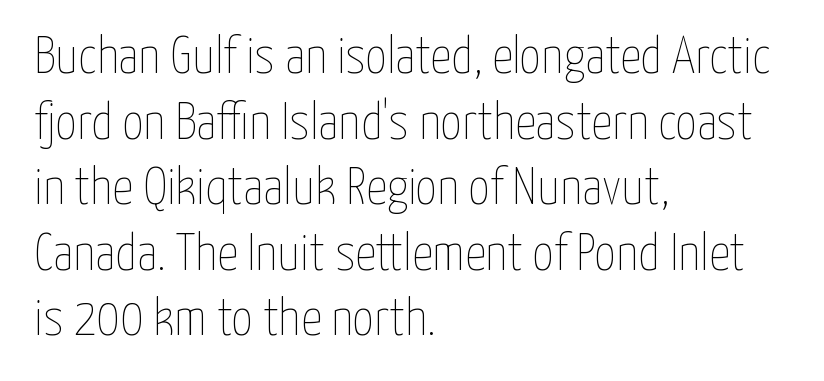
The image shows 52 px thin, condensed type, upright; set left-aligned, normal line spacing (1.26x), normal letter spacing, not underlined; low stroke contrast and a medium x-height.
